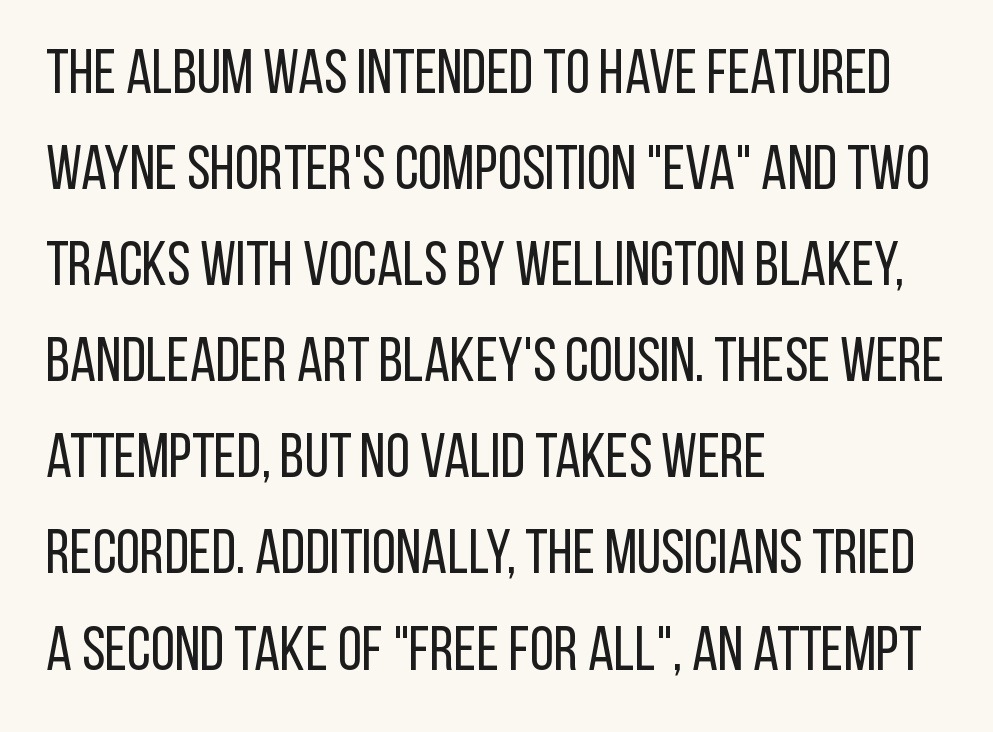
{"serif": "no", "italic": "no", "bold": "no", "weight": "regular", "width": "condensed", "stroke_contrast": "low", "x_height": "large", "monospaced": "no", "underline": "no", "align": "left", "line_spacing": "normal", "line_spacing_ratio": 1.55, "letter_spacing": "normal", "letter_spacing_em": 0.0, "glyph_px": 62}
